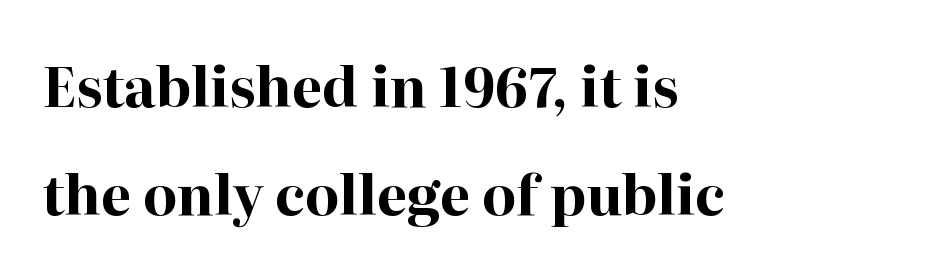
Q: Is the text bold? A: Yes.
Q: Is the text italic (slanted)? A: No, it is upright.
Q: Is the typeface a serif or a sans-serif typeface? A: Serif.
Q: Is the text underlined? A: No.
Q: How is the paragraph aligned? A: Left-aligned.
Q: Is the spacing between letters normal or unusually wide? A: Normal.
Q: Is the spacing between lines tight, normal or loose? A: Loose.
Q: Width (condensed, normal, or wide)? A: Normal.
Q: Stroke contrast? A: High.
Q: x-height? A: Medium.
Q: Monospaced? A: No.
